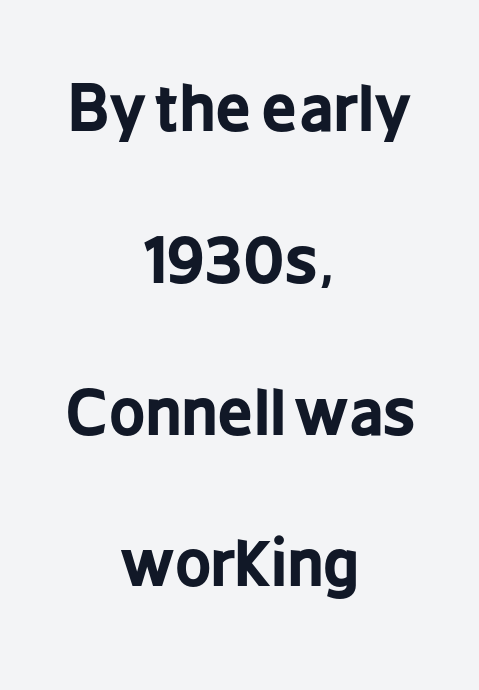
The compositor balanced each line on the midline. Look at the stroke-to-counter ratio: heavy, a bold. The rendering uses natural spacing where letterforms have individual widths. Unlike a traditional serif, this face leaves its strokes unadorned.
